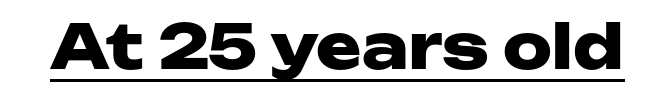
Q: Is the text bold? A: Yes.
Q: Is the text italic (slanted)? A: No, it is upright.
Q: Is the typeface a serif or a sans-serif typeface? A: Sans-serif.
Q: Is the text underlined? A: Yes.
Q: Is the spacing between letters normal or unusually wide? A: Normal.
Q: Width (condensed, normal, or wide)? A: Wide.
Q: Stroke contrast? A: Low.
Q: x-height? A: Medium.
Q: Monospaced? A: No.
